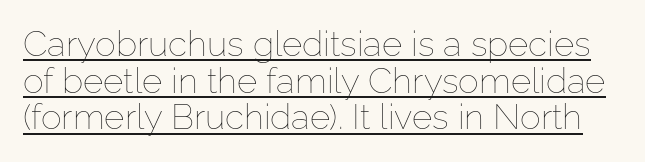
{"italic": "no", "bold": "no", "weight": "thin", "width": "normal", "stroke_contrast": "low", "x_height": "medium", "monospaced": "no", "underline": "yes", "line_spacing": "tight", "line_spacing_ratio": 1.05, "letter_spacing": "normal", "letter_spacing_em": 0.0, "glyph_px": 35}
